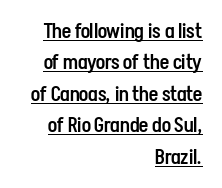
Q: Is the text bold? A: Semi-bold.
Q: Is the text italic (slanted)? A: No, it is upright.
Q: Is the text underlined? A: Yes.
Q: How is the paragraph aligned? A: Right-aligned.
Q: Is the spacing between letters normal or unusually wide? A: Normal.
Q: Is the spacing between lines tight, normal or loose? A: Normal.
